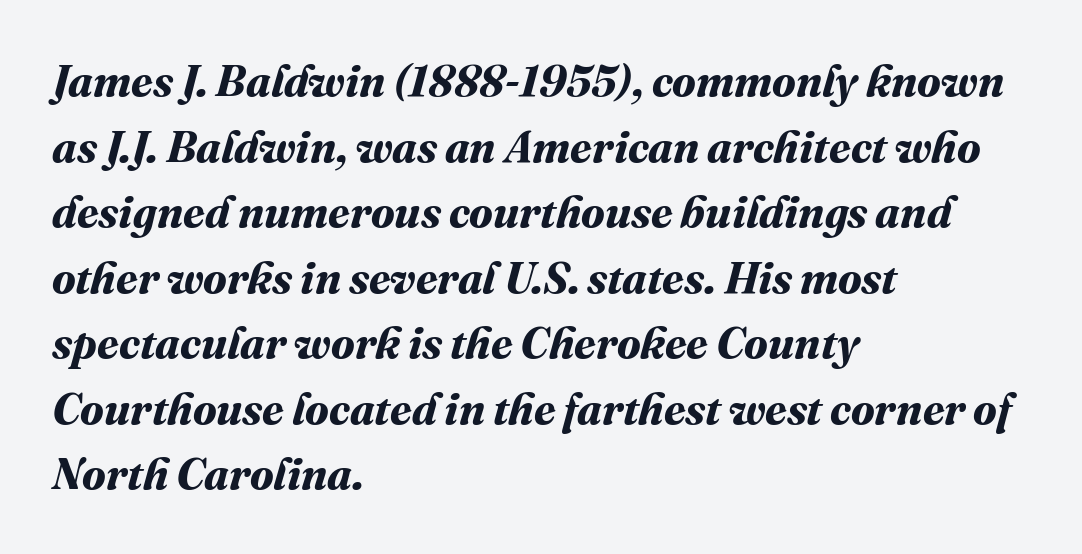
Does the leading feel generous? No, just average. Has an underline been added? It has not. Spacing between characters is what you'd get straight out of the box. Is this a fixed-width face? No — the glyphs have proportional, varying widths.
